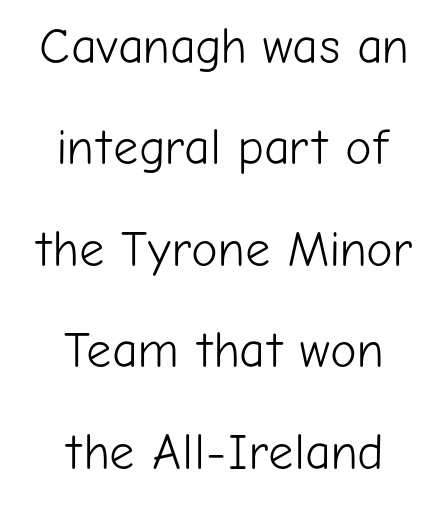
Q: Is the text bold? A: No.
Q: Is the text italic (slanted)? A: No, it is upright.
Q: Is the typeface a serif or a sans-serif typeface? A: Sans-serif.
Q: Is the text underlined? A: No.
Q: How is the paragraph aligned? A: Centered.
Q: Is the spacing between letters normal or unusually wide? A: Normal.
Q: Is the spacing between lines tight, normal or loose? A: Loose.
Q: Width (condensed, normal, or wide)? A: Normal.
Q: Stroke contrast? A: Low.
Q: x-height? A: Medium.
Q: Monospaced? A: No.
